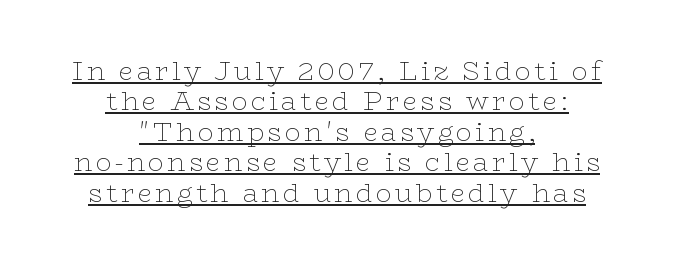
{"italic": "no", "bold": "no", "underline": "yes", "align": "center", "line_spacing_ratio": 1.17, "glyph_px": 26}
